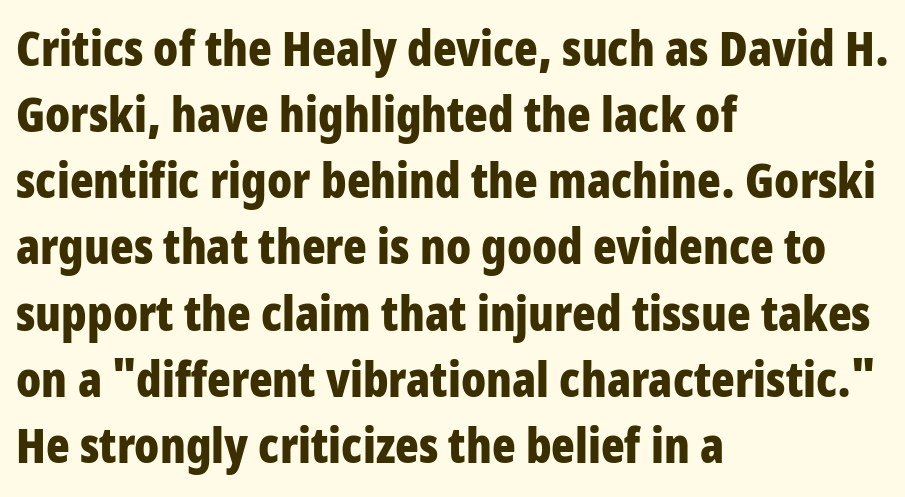
{"serif": "no", "italic": "no", "bold": "yes", "weight": "bold", "width": "condensed", "stroke_contrast": "low", "x_height": "large", "monospaced": "no", "underline": "no", "align": "left", "line_spacing": "normal", "line_spacing_ratio": 1.35, "letter_spacing": "normal", "letter_spacing_em": 0.0, "glyph_px": 49}
